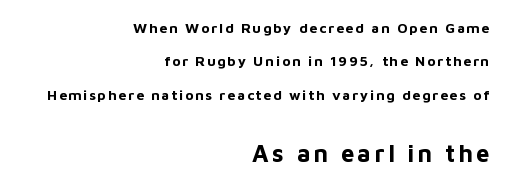
Successive baselines arrive slowly, with a big drop between each. A full-strength bold gives these letters their thick strokes. The setting favours the right margin, as signatures and pull-quotes sometimes do. Any mark beneath the type? The region is blank. When letters stand straight like this, we call the style roman or upright. The block sitting lower on the canvas is the one with enlarged characters.
